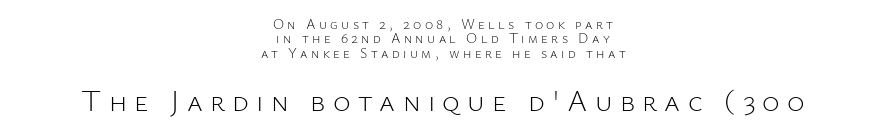
{"serif": "no", "italic": "no", "bold": "no", "weight": "light", "width": "normal", "stroke_contrast": "low", "x_height": "medium", "monospaced": "no", "underline": "no", "align": "center", "line_spacing": "tight", "line_spacing_ratio": 1.02, "letter_spacing": "wide", "letter_spacing_em": 0.24, "larger_block": "second", "size_ratio": 2.14, "glyph_px": 30}
